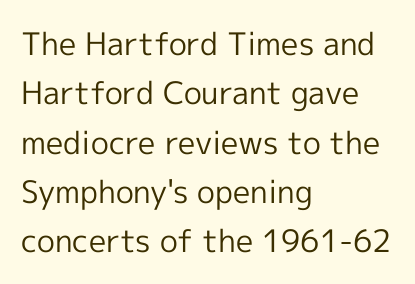
The axis of the letterforms is exactly vertical. Caption: standard tracking, unaltered. These lines are rendered in a variable-pitch font. The ragged edge is on the right, which tells us the setting is flush left. The glyphs in this specimen are sans serif.
